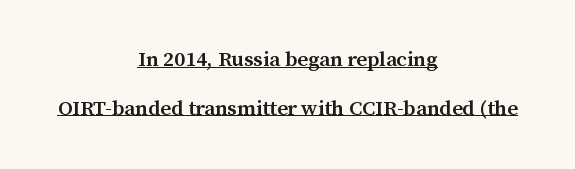
Q: Is the text bold? A: Semi-bold.
Q: Is the text italic (slanted)? A: No, it is upright.
Q: Is the text underlined? A: Yes.
Q: How is the paragraph aligned? A: Centered.
Q: Is the spacing between letters normal or unusually wide? A: Normal.
Q: Is the spacing between lines tight, normal or loose? A: Loose.
